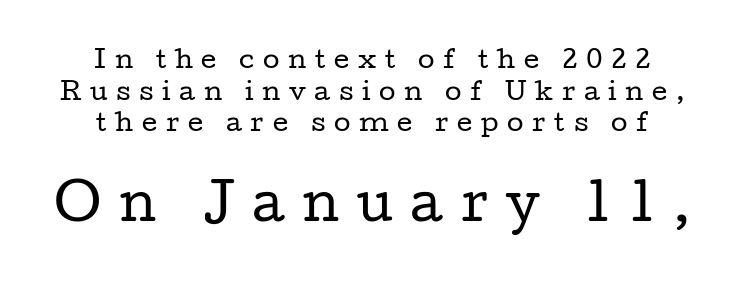
{"serif": "yes", "italic": "no", "bold": "no", "weight": "regular", "width": "wide", "stroke_contrast": "low", "x_height": "medium", "monospaced": "no", "underline": "no", "line_spacing": "normal", "line_spacing_ratio": 1.32, "letter_spacing": "wide", "letter_spacing_em": 0.36, "larger_block": "second", "size_ratio": 2.04, "glyph_px": 49}
